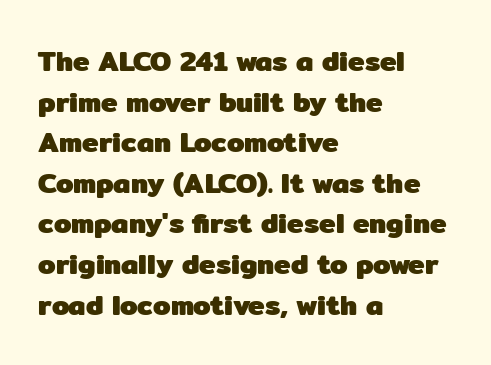
{"serif": "no", "italic": "no", "bold": "yes", "weight": "heavy", "width": "normal", "stroke_contrast": "low", "x_height": "medium", "monospaced": "no", "underline": "no", "align": "left", "line_spacing": "normal", "line_spacing_ratio": 1.45, "letter_spacing": "normal", "letter_spacing_em": 0.0, "glyph_px": 28}
